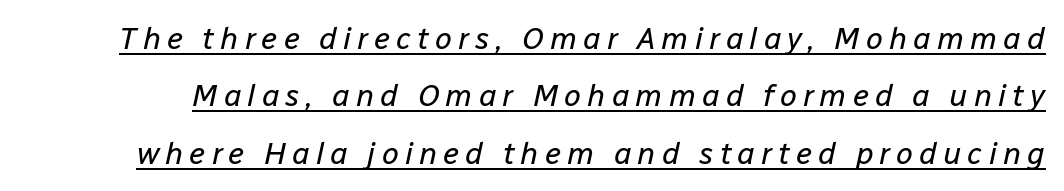
The image shows 31 px regular-weight type, italic (leaning right); set line spacing 1.85x, underlined; low stroke contrast and a medium x-height.
